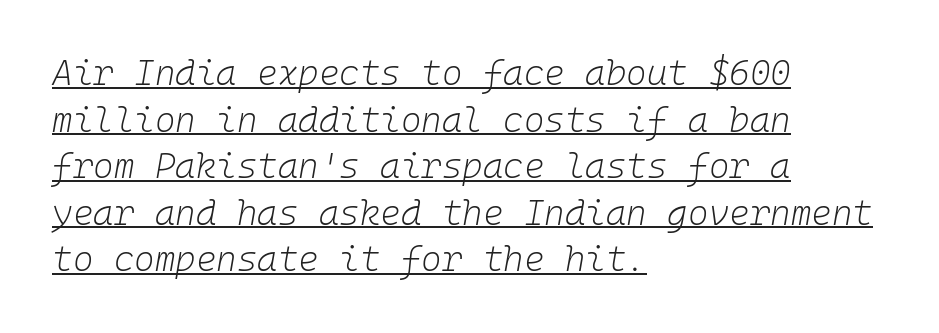
Q: Is the text bold? A: No.
Q: Is the text italic (slanted)? A: Yes, it leans right by about 10 degrees.
Q: Is the text underlined? A: Yes.
Q: How is the paragraph aligned? A: Left-aligned.
Q: Is the spacing between letters normal or unusually wide? A: Normal.
Q: Is the spacing between lines tight, normal or loose? A: Normal.
Q: Width (condensed, normal, or wide)? A: Normal.
Q: Stroke contrast? A: Low.
Q: x-height? A: Medium.
Q: Monospaced? A: Yes.
